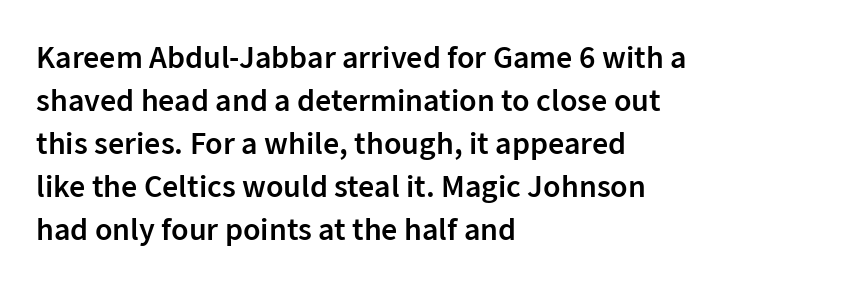
This sample uses an upright cut, with every glyph sitting square on the baseline. The face used here is proportionally spaced, like ordinary book or web type. These lines sit exactly where default settings would place them. Note: no serifs on the glyphs.
